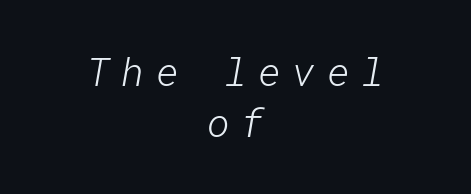
The words here are not underlined. In terms of leading, this rendering sits right in the middle. Display-style spreading of the glyphs; the letterfit is very open. The weight tops out at a normal text grade.
